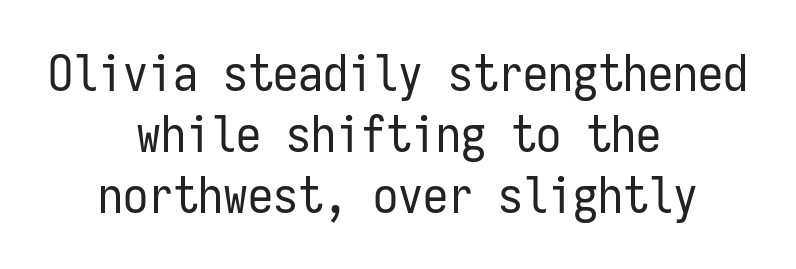
The image shows 50 px regular-weight, condensed sans-serif type, upright, monospaced; set centered, line spacing 1.22x, normal letter spacing, not underlined; low stroke contrast and a medium x-height.
